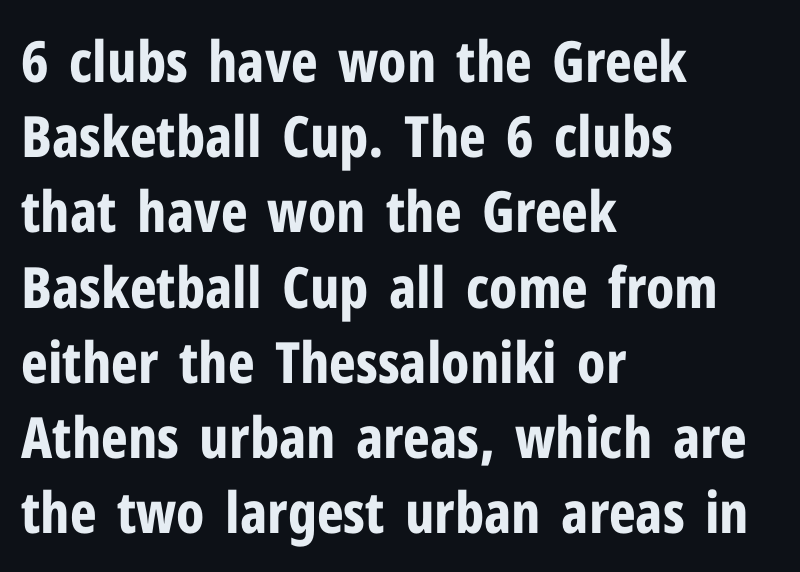
{"serif": "no", "italic": "no", "bold": "yes", "weight": "bold", "width": "condensed", "stroke_contrast": "low", "x_height": "medium", "monospaced": "no", "underline": "no", "align": "left", "line_spacing": "normal", "line_spacing_ratio": 1.32, "letter_spacing": "normal", "letter_spacing_em": 0.0, "glyph_px": 57}
